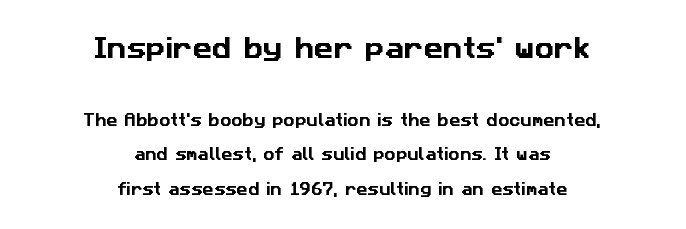
Q: Is the text underlined? A: No.
Q: How is the paragraph aligned? A: Centered.
Q: Is the spacing between letters normal or unusually wide? A: Normal.
Q: Is the spacing between lines tight, normal or loose? A: Loose.
Q: Which block of text is set in a larger size, the first (top) or the second (bottom)? A: The first (top) one.
